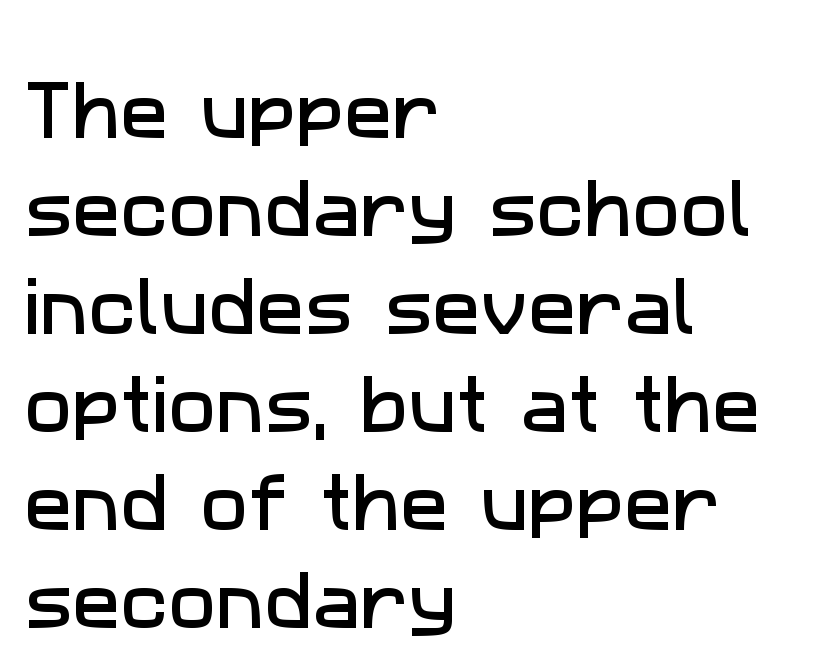
Q: Is the typeface a serif or a sans-serif typeface? A: Sans-serif.
Q: Is the text underlined? A: No.
Q: How is the paragraph aligned? A: Left-aligned.
Q: Is the spacing between letters normal or unusually wide? A: Normal.
Q: Is the spacing between lines tight, normal or loose? A: Normal.
Q: Width (condensed, normal, or wide)? A: Normal.
Q: Stroke contrast? A: Low.
Q: x-height? A: Medium.
Q: Monospaced? A: No.
